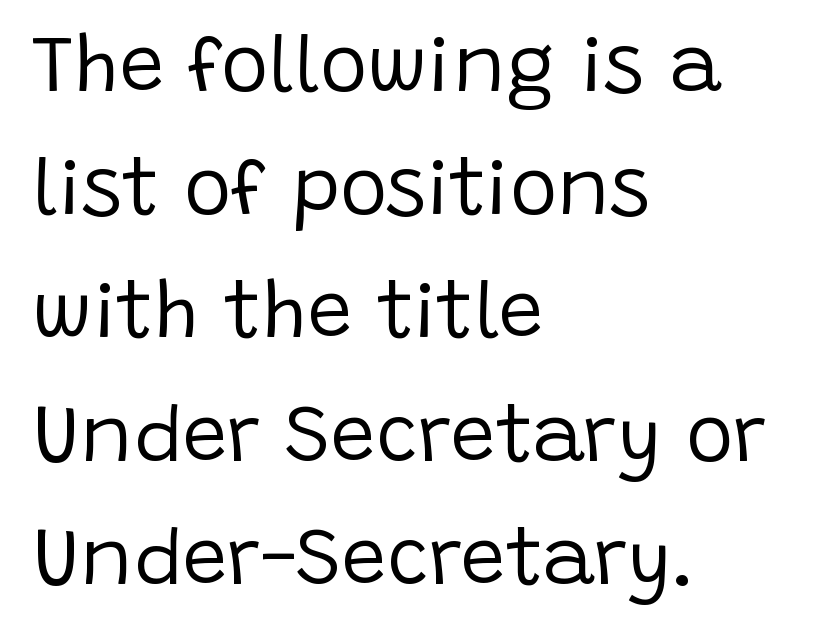
Q: Is the text bold? A: No.
Q: Is the text italic (slanted)? A: No, it is upright.
Q: Is the typeface a serif or a sans-serif typeface? A: Sans-serif.
Q: Is the text underlined? A: No.
Q: How is the paragraph aligned? A: Left-aligned.
Q: Is the spacing between letters normal or unusually wide? A: Normal.
Q: Is the spacing between lines tight, normal or loose? A: Normal.
Q: Width (condensed, normal, or wide)? A: Normal.
Q: Stroke contrast? A: Low.
Q: x-height? A: Large.
Q: Monospaced? A: No.
